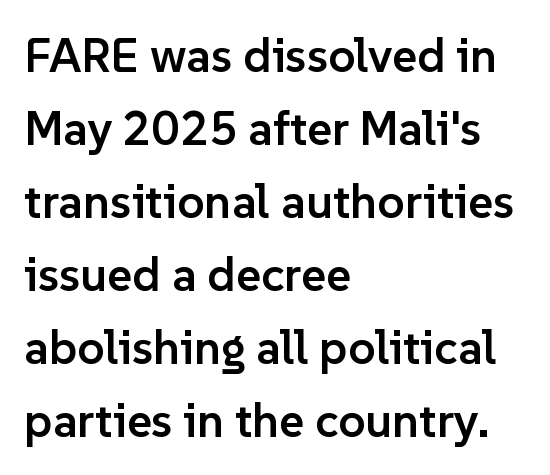
{"serif": "no", "italic": "no", "bold": "semi", "weight": "semibold", "width": "normal", "stroke_contrast": "low", "x_height": "medium", "monospaced": "no", "underline": "no", "align": "left", "line_spacing": "normal", "line_spacing_ratio": 1.52, "letter_spacing": "normal", "letter_spacing_em": 0.0, "glyph_px": 48}
